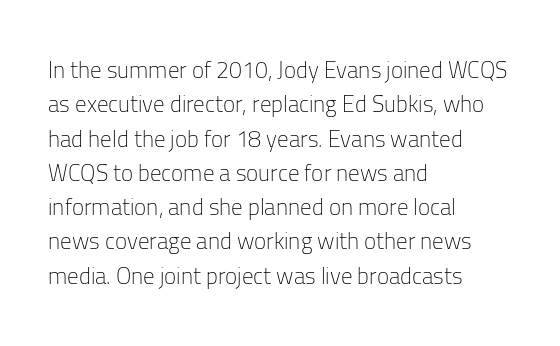
The vertical gap from one line to the next is medium. These lines were composed using upright roman letters. Horizontal alignment here is leftward, the default for most running prose. The gaps between neighbouring characters are ordinary and unremarkable. Weight: regular or lighter.
